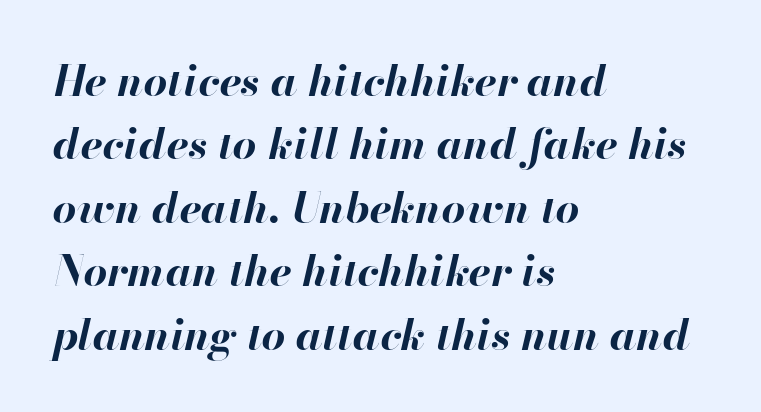
{"italic": "yes", "lean": "right", "slant_degrees": 13, "bold": "yes", "weight": "bold", "width": "normal", "stroke_contrast": "high", "x_height": "small", "monospaced": "no", "underline": "no", "align": "left", "line_spacing": "normal", "line_spacing_ratio": 1.51, "letter_spacing": "normal", "letter_spacing_em": 0.0, "glyph_px": 42}
